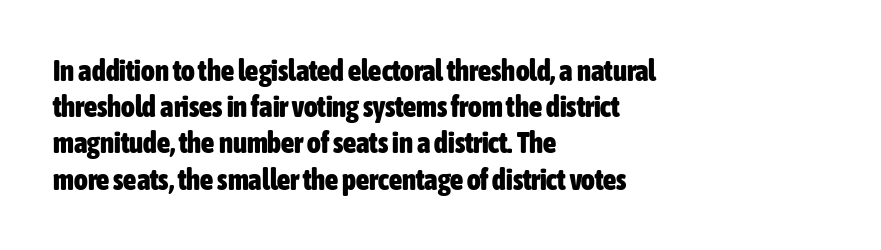
Q: Is the text bold? A: Yes.
Q: Is the text italic (slanted)? A: No, it is upright.
Q: Is the typeface a serif or a sans-serif typeface? A: Sans-serif.
Q: Is the text underlined? A: No.
Q: How is the paragraph aligned? A: Left-aligned.
Q: Is the spacing between letters normal or unusually wide? A: Normal.
Q: Is the spacing between lines tight, normal or loose? A: Normal.
Q: Width (condensed, normal, or wide)? A: Condensed.
Q: Stroke contrast? A: Low.
Q: x-height? A: Medium.
Q: Monospaced? A: No.
